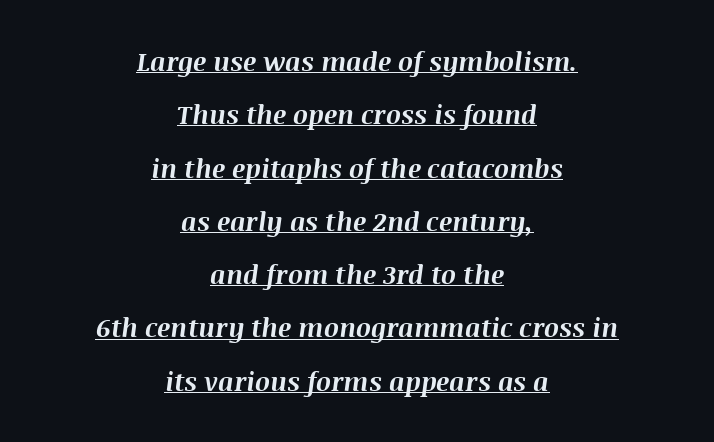
The gaps between neighbouring characters are ordinary and unremarkable. This rendering features underlined lettering. An italicized treatment has been applied to the whole sample. Plenty of ink on the page — the face is bold. Quick note: interline space is abundant. The whitespace from short lines is split evenly between both sides.
